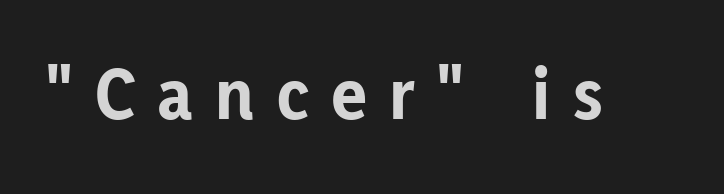
The image shows 76 px bold sans-serif type, upright; set unusually wide letter spacing (+0.3 em), not underlined; low stroke contrast and a medium x-height.
